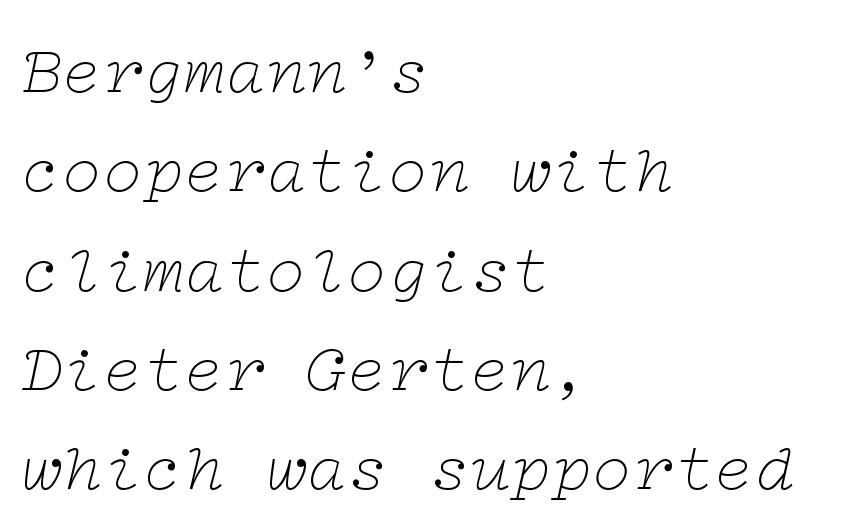
Q: Is the text bold? A: No.
Q: Is the text italic (slanted)? A: Yes, it leans right by about 12 degrees.
Q: Is the typeface a serif or a sans-serif typeface? A: Serif.
Q: Is the text underlined? A: No.
Q: How is the paragraph aligned? A: Left-aligned.
Q: Is the spacing between letters normal or unusually wide? A: Normal.
Q: Is the spacing between lines tight, normal or loose? A: Normal.
Q: Width (condensed, normal, or wide)? A: Wide.
Q: Stroke contrast? A: Low.
Q: x-height? A: Medium.
